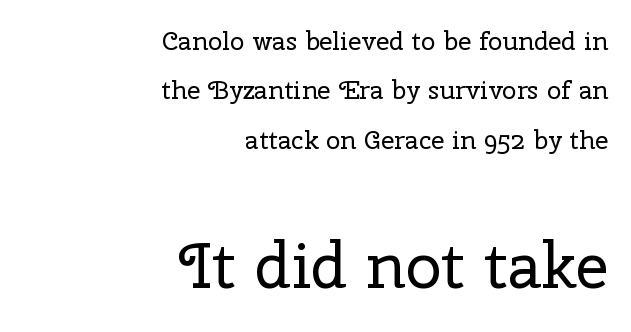
{"serif": "yes", "italic": "no", "bold": "no", "weight": "regular", "width": "normal", "stroke_contrast": "low", "x_height": "medium", "monospaced": "no", "underline": "no", "align": "right", "line_spacing": "loose", "line_spacing_ratio": 1.9, "letter_spacing": "normal", "letter_spacing_em": 0.0, "larger_block": "second", "size_ratio": 2.46, "glyph_px": 64}
